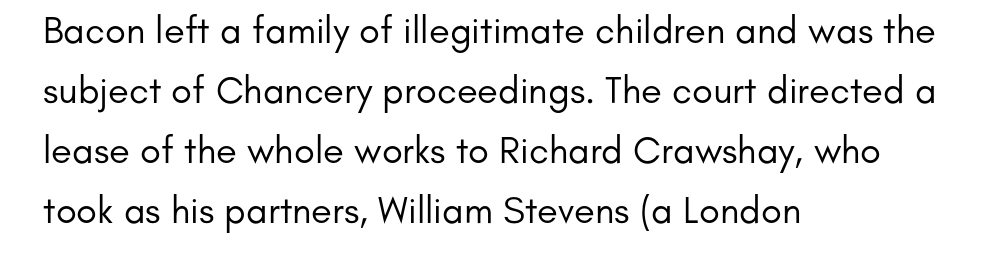
The text block is weighted toward the left margin, trailing off unevenly rightward. Tracking value appears to be zero — textbook default spacing. Posture: straight, roman, zero tilt. A typesetter would call this leading conventional body-copy spacing. Serif or sans? Sans — the stroke terminals are bare.
